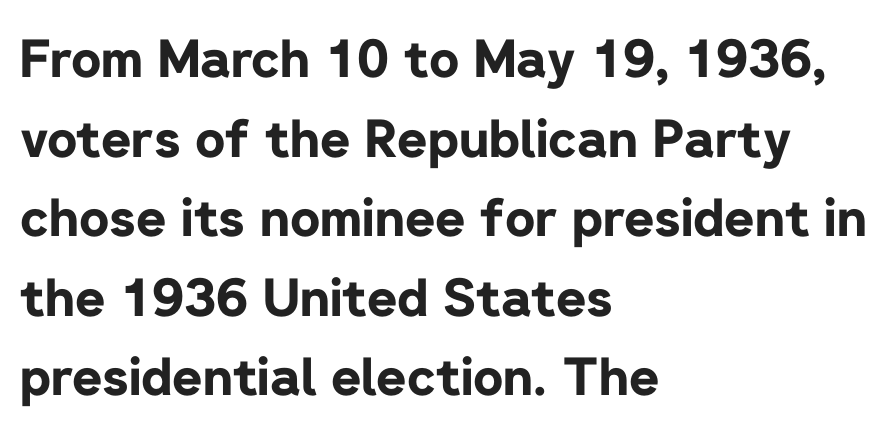
The image shows 52 px bold sans-serif type, upright; set left-aligned, normal line spacing (1.53x), normal letter spacing, not underlined; low stroke contrast and a medium x-height.
